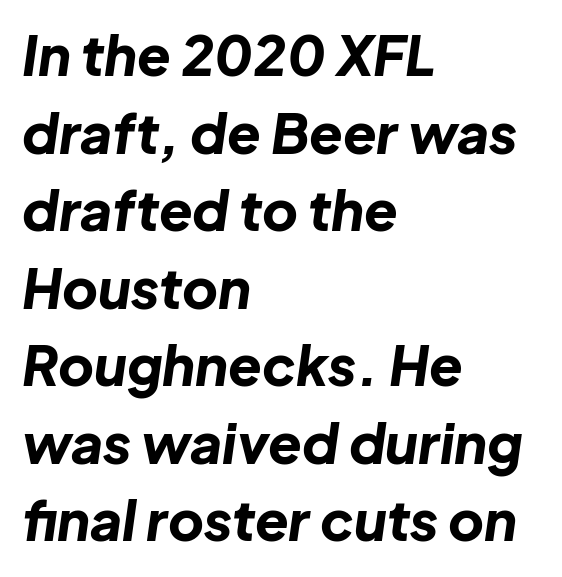
{"italic": "yes", "lean": "right", "slant_degrees": 8, "bold": "yes", "weight": "bold", "width": "normal", "stroke_contrast": "low", "x_height": "medium", "monospaced": "no", "underline": "no", "align": "left", "line_spacing": "normal", "line_spacing_ratio": 1.41, "letter_spacing": "normal", "letter_spacing_em": 0.0, "glyph_px": 55}
